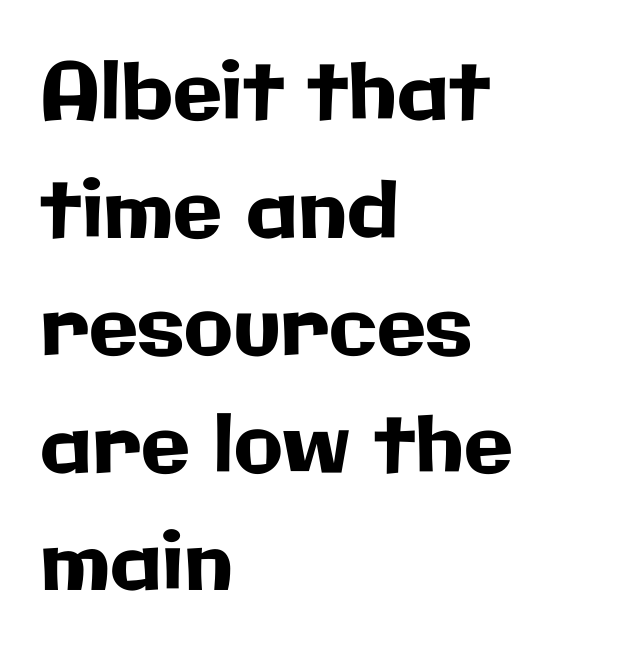
{"serif": "no", "italic": "no", "width": "normal", "stroke_contrast": "low", "x_height": "medium", "monospaced": "no", "underline": "no", "align": "left", "line_spacing": "normal", "line_spacing_ratio": 1.47, "letter_spacing": "normal", "letter_spacing_em": 0.0, "glyph_px": 80}
